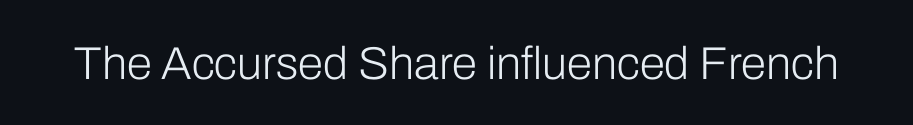
The image shows 46 px light sans-serif type, upright; set normal letter spacing, not underlined; low stroke contrast and a medium x-height.
